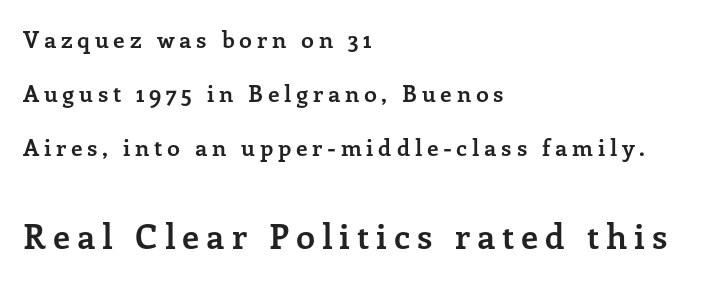
Between these two stacked blocks, the lower one wins on size. Do the letters lean? They stand straight. This rendering employs a face with finishing strokes, i.e., a serif. The rendering inserts visible extra space after every character.
